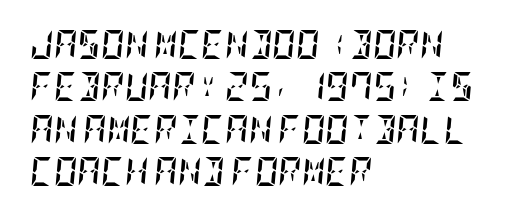
{"italic": "yes", "lean": "right", "slant_degrees": 5, "bold": "yes", "weight": "semibold", "width": "condensed", "stroke_contrast": "low", "x_height": "large", "underline": "no", "align": "left", "line_spacing": "normal", "line_spacing_ratio": 1.46, "letter_spacing": "normal", "letter_spacing_em": 0.0, "glyph_px": 29}
